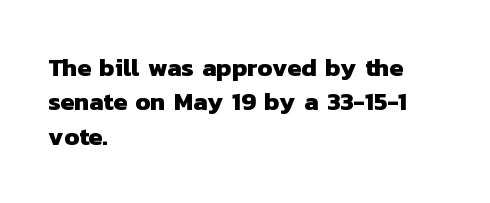
{"bold": "yes", "underline": "no", "align": "left", "line_spacing": "normal", "line_spacing_ratio": 1.38, "letter_spacing": "normal", "letter_spacing_em": 0.0, "glyph_px": 25}
